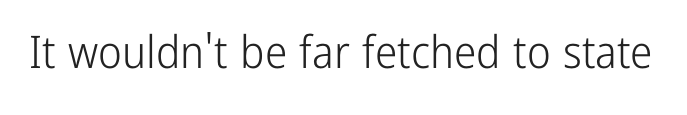
The image shows 45 px light, condensed sans-serif type, upright; set normal letter spacing, not underlined; low stroke contrast and a medium x-height.
